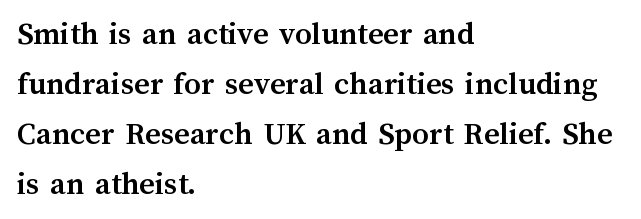
{"italic": "no", "bold": "yes", "weight": "semibold", "width": "normal", "stroke_contrast": "medium", "x_height": "medium", "monospaced": "no", "underline": "no", "align": "left", "line_spacing": "normal", "line_spacing_ratio": 1.52, "letter_spacing": "normal", "letter_spacing_em": 0.0, "glyph_px": 33}
